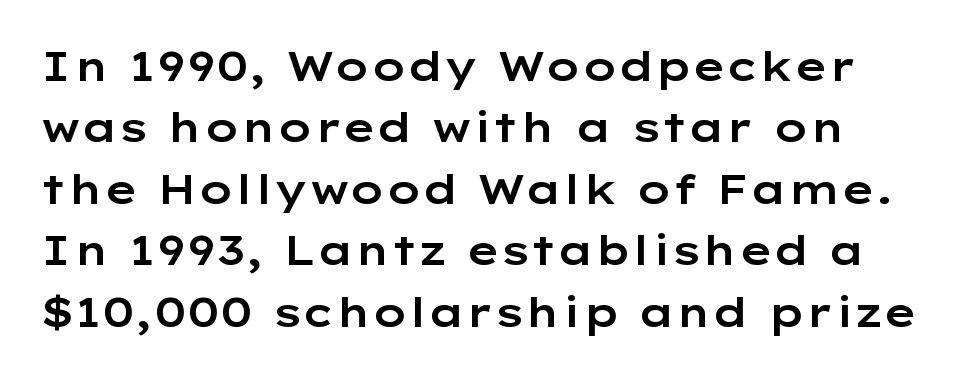
{"serif": "no", "italic": "no", "width": "wide", "stroke_contrast": "low", "x_height": "medium", "monospaced": "no", "underline": "no", "align": "left", "line_spacing": "normal", "line_spacing_ratio": 1.5, "letter_spacing": "normal", "letter_spacing_em": 0.0, "glyph_px": 41}
